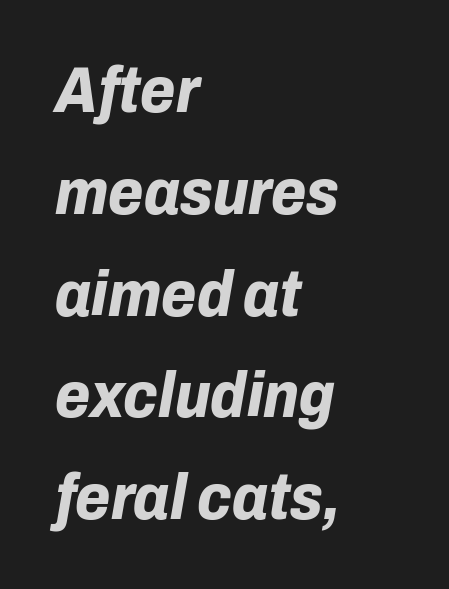
Q: Is the text bold? A: Yes.
Q: Is the text italic (slanted)? A: Yes, it leans right by about 10 degrees.
Q: Is the text underlined? A: No.
Q: How is the paragraph aligned? A: Left-aligned.
Q: Is the spacing between letters normal or unusually wide? A: Normal.
Q: Is the spacing between lines tight, normal or loose? A: Normal.
Q: Width (condensed, normal, or wide)? A: Normal.
Q: Stroke contrast? A: Low.
Q: x-height? A: Medium.
Q: Monospaced? A: No.
